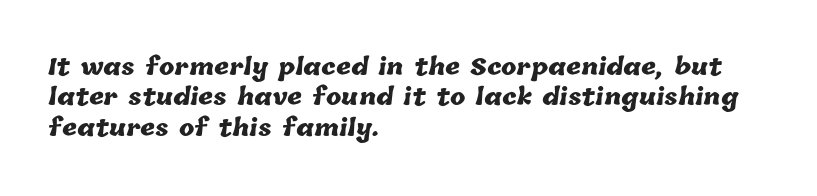
{"bold": "yes", "underline": "no", "align": "left", "line_spacing": "normal", "line_spacing_ratio": 1.32, "letter_spacing": "normal", "letter_spacing_em": 0.0, "glyph_px": 23}
